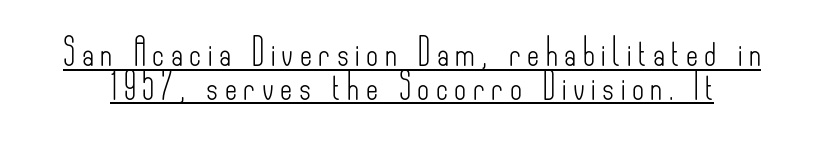
Q: Is the text bold? A: No.
Q: Is the text italic (slanted)? A: No, it is upright.
Q: Is the text underlined? A: Yes.
Q: Is the spacing between letters normal or unusually wide? A: Unusually wide.
Q: Is the spacing between lines tight, normal or loose? A: Normal.
